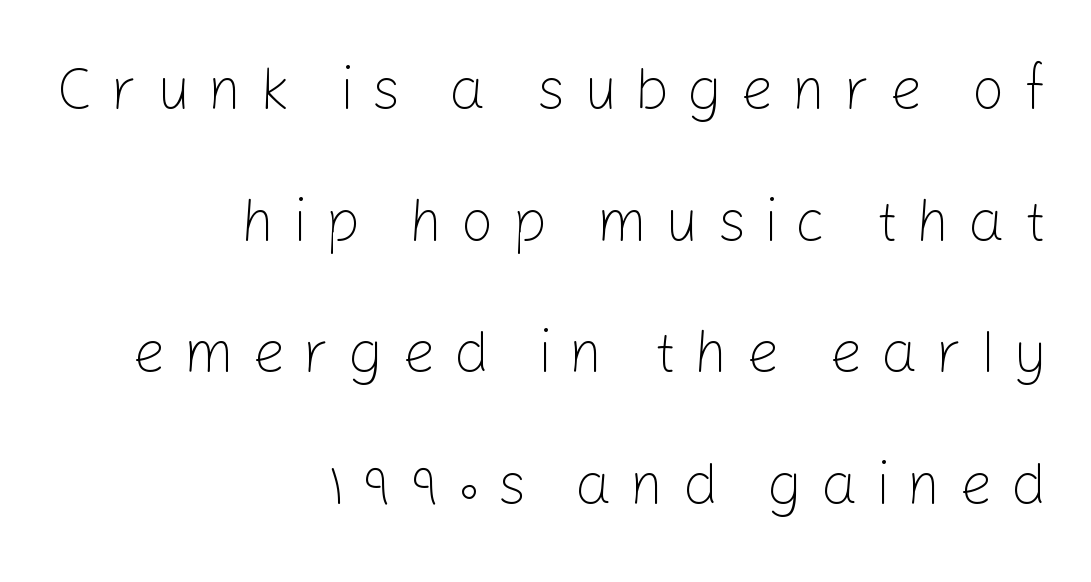
Q: Is the text bold? A: No.
Q: Is the text italic (slanted)? A: No, it is upright.
Q: Is the typeface a serif or a sans-serif typeface? A: Sans-serif.
Q: Is the text underlined? A: No.
Q: How is the paragraph aligned? A: Right-aligned.
Q: Is the spacing between letters normal or unusually wide? A: Unusually wide.
Q: Is the spacing between lines tight, normal or loose? A: Loose.
Q: Width (condensed, normal, or wide)? A: Normal.
Q: Stroke contrast? A: Low.
Q: x-height? A: Medium.
Q: Monospaced? A: No.
